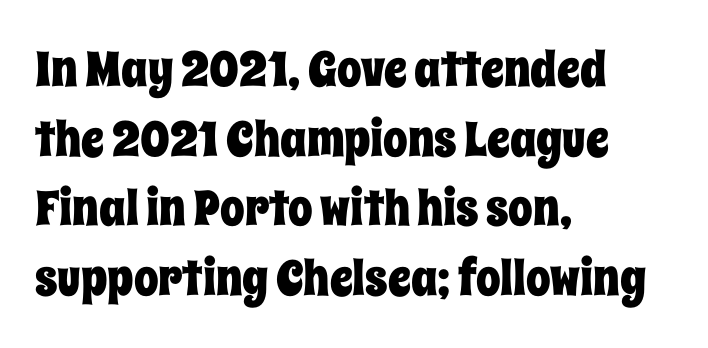
{"italic": "no", "width": "condensed", "stroke_contrast": "low", "x_height": "large", "monospaced": "no", "underline": "no", "align": "left", "line_spacing": "normal", "line_spacing_ratio": 1.42, "letter_spacing": "normal", "letter_spacing_em": 0.0, "glyph_px": 49}
